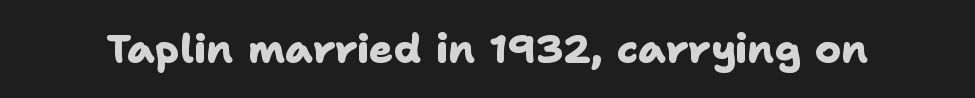
{"serif": "no", "bold": "yes", "weight": "heavy", "width": "normal", "stroke_contrast": "low", "x_height": "medium", "monospaced": "no", "underline": "no", "letter_spacing": "normal", "letter_spacing_em": 0.0, "glyph_px": 40}
